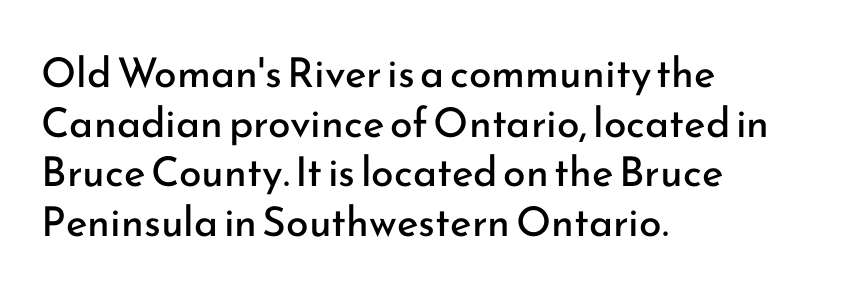
Q: Is the text bold? A: No.
Q: Is the text italic (slanted)? A: No, it is upright.
Q: Is the typeface a serif or a sans-serif typeface? A: Sans-serif.
Q: Is the text underlined? A: No.
Q: How is the paragraph aligned? A: Left-aligned.
Q: Is the spacing between letters normal or unusually wide? A: Normal.
Q: Width (condensed, normal, or wide)? A: Normal.
Q: Stroke contrast? A: Low.
Q: x-height? A: Small.
Q: Monospaced? A: No.
